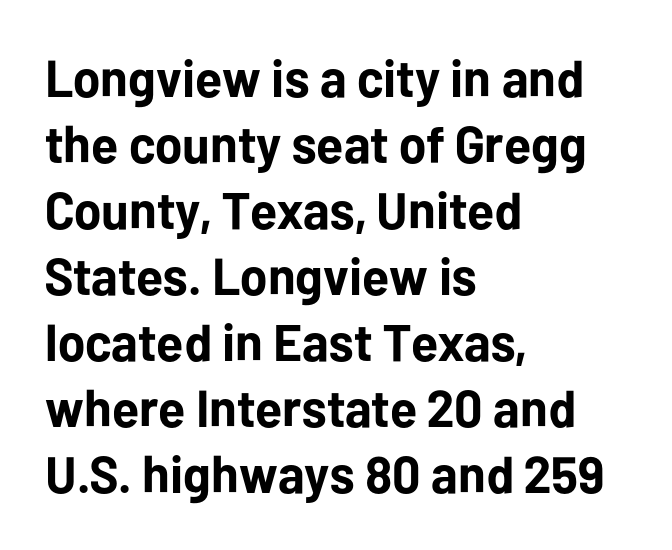
{"serif": "no", "italic": "no", "bold": "yes", "weight": "bold", "width": "normal", "stroke_contrast": "low", "x_height": "medium", "monospaced": "no", "underline": "no", "align": "left", "line_spacing": "normal", "line_spacing_ratio": 1.27, "letter_spacing": "normal", "letter_spacing_em": 0.0, "glyph_px": 52}
